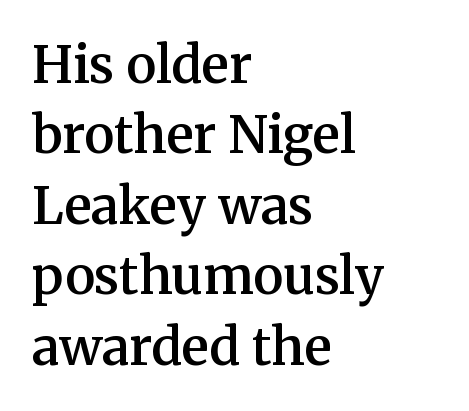
The image shows 51 px semibold serif type, upright; set left-aligned, normal line spacing (1.38x), normal letter spacing, not underlined; medium stroke contrast and a medium x-height.
